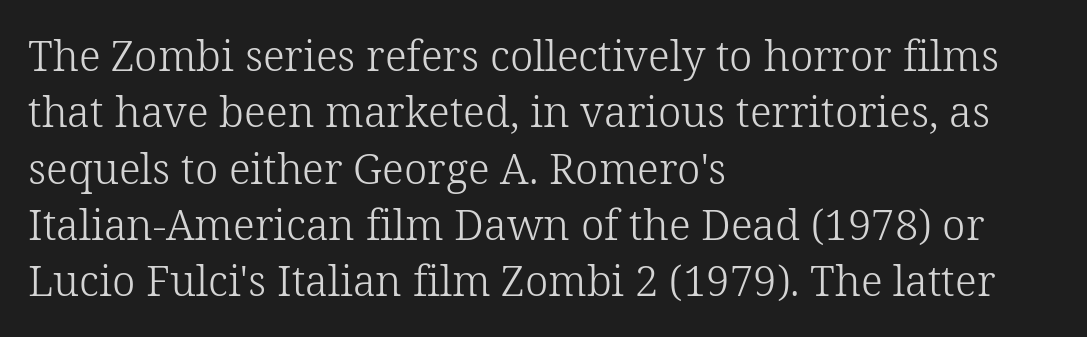
The image shows 42 px light serif type, upright; set left-aligned, normal line spacing (1.34x), normal letter spacing, not underlined; low stroke contrast and a medium x-height.
